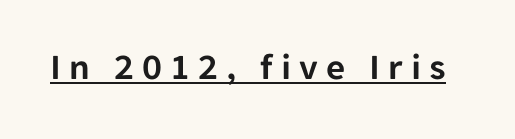
{"serif": "no", "italic": "no", "width": "normal", "stroke_contrast": "low", "x_height": "medium", "monospaced": "no", "underline": "yes", "letter_spacing": "wide", "letter_spacing_em": 0.22, "glyph_px": 37}
